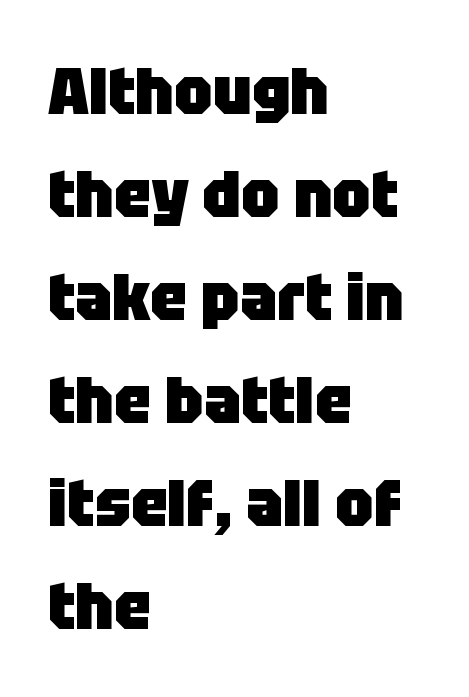
Nobody drew a line under any word here. The typeface chosen for these lines omits serifs. A typesetter would mark this as roman, not italic. The rendering uses natural spacing where letterforms have individual widths. A normal amount of white space separates one row of letters from the next.
